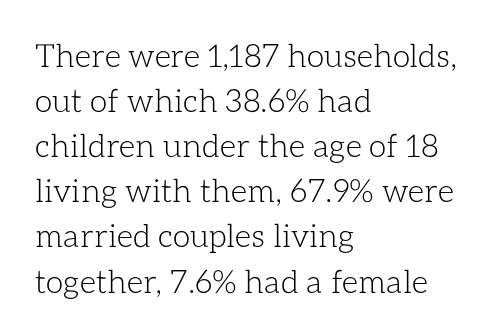
Q: Is the text bold? A: No.
Q: Is the text italic (slanted)? A: No, it is upright.
Q: Is the text underlined? A: No.
Q: How is the paragraph aligned? A: Left-aligned.
Q: Is the spacing between letters normal or unusually wide? A: Normal.
Q: Is the spacing between lines tight, normal or loose? A: Normal.
Q: Width (condensed, normal, or wide)? A: Normal.
Q: Stroke contrast? A: Low.
Q: x-height? A: Medium.
Q: Monospaced? A: No.
